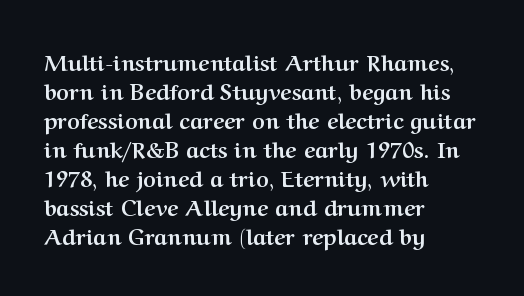
{"italic": "no", "bold": "yes", "underline": "no", "align": "left", "line_spacing": "normal", "line_spacing_ratio": 1.32, "letter_spacing": "normal", "letter_spacing_em": 0.0, "glyph_px": 22}
